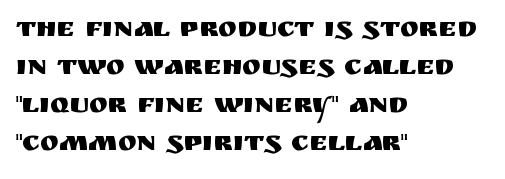
Q: Is the text italic (slanted)? A: No, it is upright.
Q: Is the typeface a serif or a sans-serif typeface? A: Sans-serif.
Q: Is the text underlined? A: No.
Q: How is the paragraph aligned? A: Left-aligned.
Q: Is the spacing between letters normal or unusually wide? A: Normal.
Q: Is the spacing between lines tight, normal or loose? A: Normal.
Q: Width (condensed, normal, or wide)? A: Normal.
Q: Stroke contrast? A: Medium.
Q: x-height? A: Large.
Q: Monospaced? A: No.
